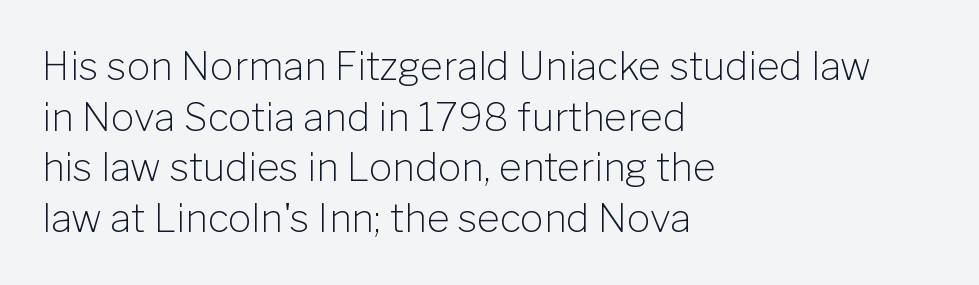
Q: Is the text bold? A: No.
Q: Is the text italic (slanted)? A: No, it is upright.
Q: Is the typeface a serif or a sans-serif typeface? A: Sans-serif.
Q: Is the text underlined? A: No.
Q: How is the paragraph aligned? A: Left-aligned.
Q: Is the spacing between letters normal or unusually wide? A: Normal.
Q: Is the spacing between lines tight, normal or loose? A: Normal.
Q: Width (condensed, normal, or wide)? A: Normal.
Q: Stroke contrast? A: Low.
Q: x-height? A: Medium.
Q: Monospaced? A: No.
